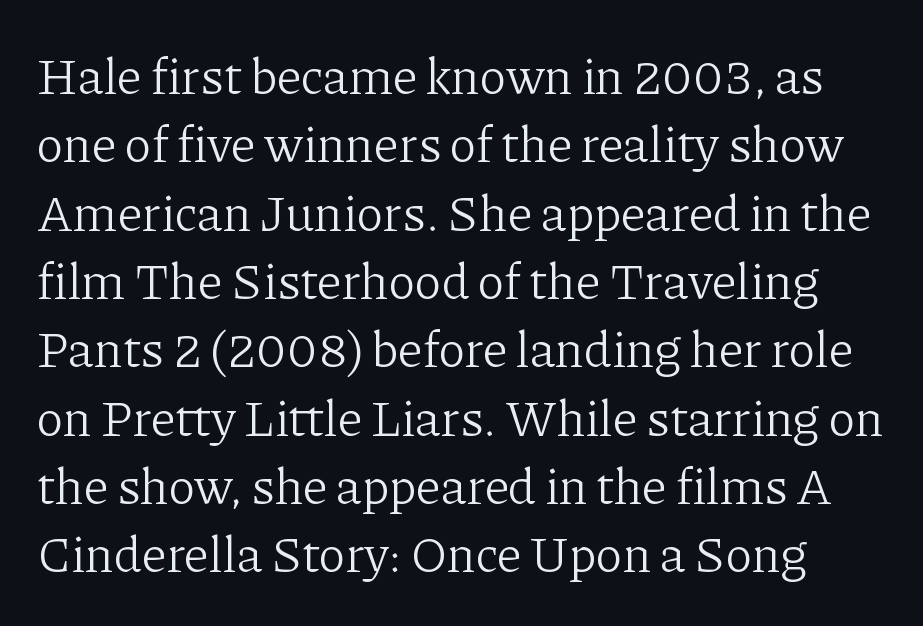
Q: Is the text bold? A: No.
Q: Is the text italic (slanted)? A: No, it is upright.
Q: Is the typeface a serif or a sans-serif typeface? A: Serif.
Q: Is the text underlined? A: No.
Q: Is the spacing between letters normal or unusually wide? A: Normal.
Q: Is the spacing between lines tight, normal or loose? A: Normal.
Q: Width (condensed, normal, or wide)? A: Normal.
Q: Stroke contrast? A: Low.
Q: x-height? A: Medium.
Q: Monospaced? A: No.
